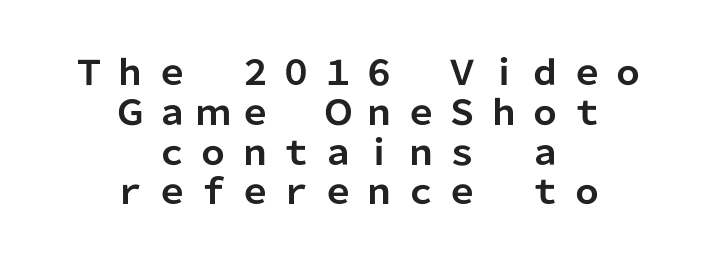
{"serif": "no", "italic": "no", "bold": "yes", "weight": "bold", "width": "normal", "stroke_contrast": "low", "x_height": "medium", "monospaced": "no", "underline": "no", "align": "center", "line_spacing_ratio": 1.17, "letter_spacing": "wide", "letter_spacing_em": 0.22, "glyph_px": 34}
